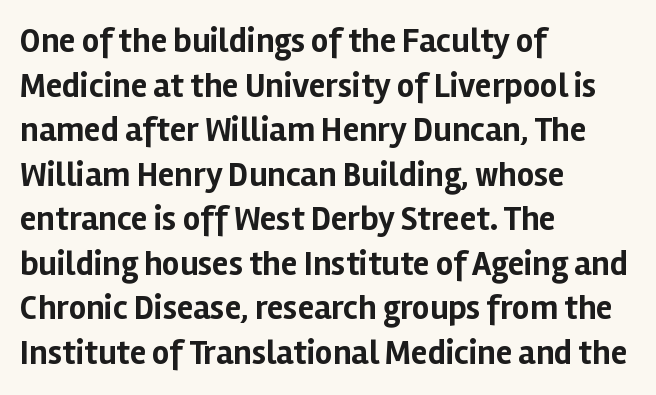
The image shows 34 px bold sans-serif type, upright; set left-aligned, normal line spacing (1.31x), normal letter spacing, not underlined; low stroke contrast and a medium x-height.
